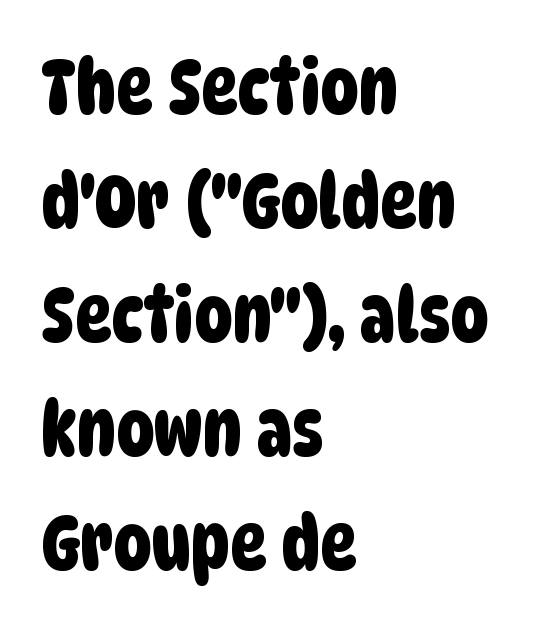
Clear beneath every line of the passage. The face used here is rendered with its standard letterfit. To sum up the face: it is a sans, with no serifs. Looks like regular typesetting: each glyph gets only the width it needs. Reading down the block, your eye returns to a fixed left position each line.
